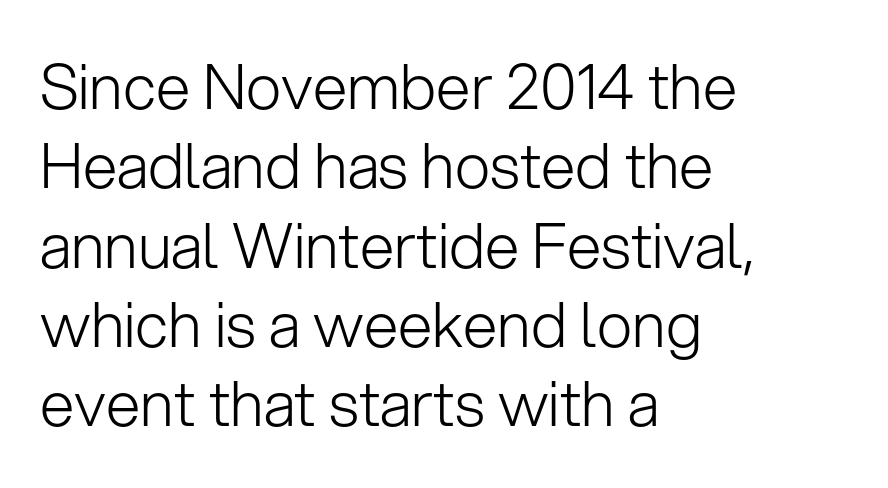
The image shows 62 px light sans-serif type, upright; set left-aligned, normal line spacing (1.28x), normal letter spacing, not underlined; low stroke contrast and a medium x-height.
